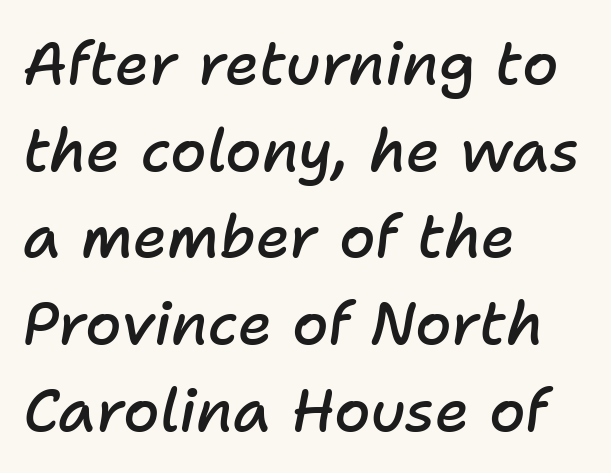
The image shows 59 px semibold type, italic (leaning right); set left-aligned, normal line spacing (1.47x), normal letter spacing, not underlined; low stroke contrast and a medium x-height.
